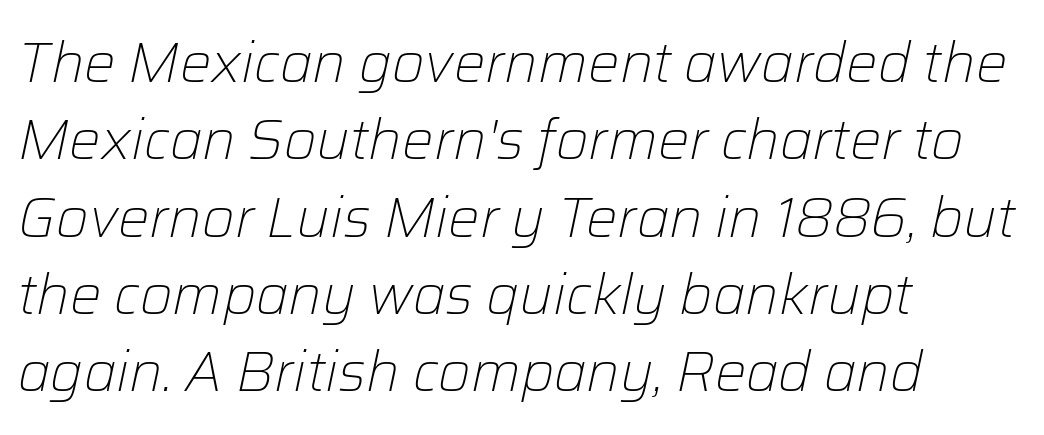
The rendering keeps characters at their native spacing. How would I describe the line gaps? Plain and ordinary. Posture: slanted. Check the space under the baseline: it is left empty. Is the type heavy? It reads as light-to-regular instead.
